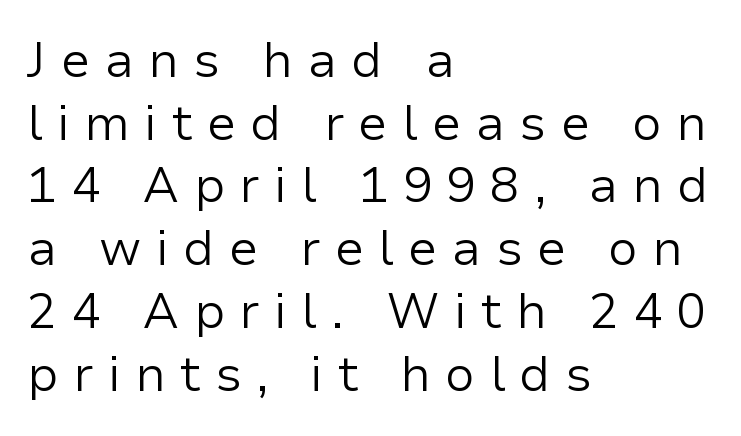
{"serif": "no", "italic": "no", "bold": "no", "weight": "regular", "width": "normal", "stroke_contrast": "low", "x_height": "medium", "monospaced": "no", "underline": "no", "align": "left", "line_spacing": "normal", "line_spacing_ratio": 1.28, "letter_spacing": "wide", "letter_spacing_em": 0.29, "glyph_px": 49}
